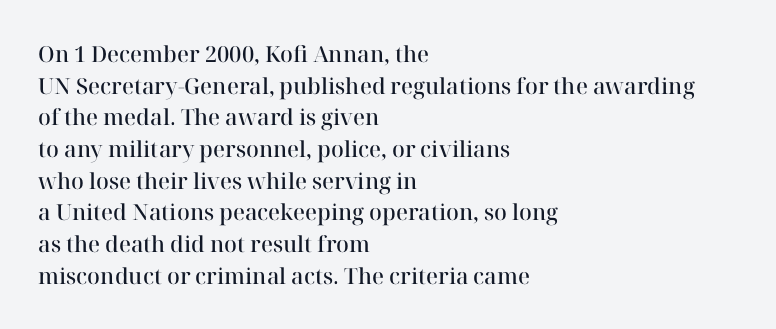
The image shows 22 px text type, upright; set left-aligned, normal line spacing (1.44x), normal letter spacing, not underlined.
